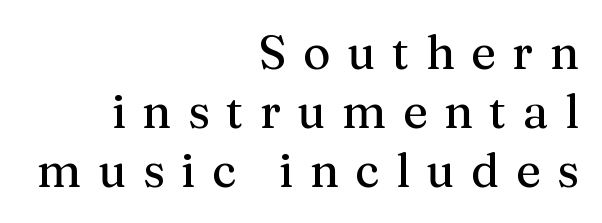
{"serif": "yes", "italic": "no", "width": "normal", "stroke_contrast": "medium", "x_height": "medium", "monospaced": "no", "underline": "no", "align": "right", "line_spacing": "normal", "line_spacing_ratio": 1.26, "letter_spacing": "wide", "letter_spacing_em": 0.35, "glyph_px": 47}
